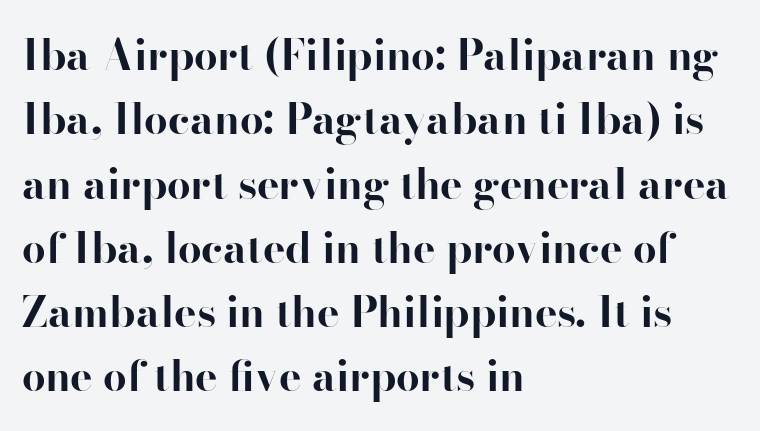
The image shows 42 px bold serif type, upright; set left-aligned, normal line spacing (1.53x), normal letter spacing, not underlined; high stroke contrast and a small x-height.
